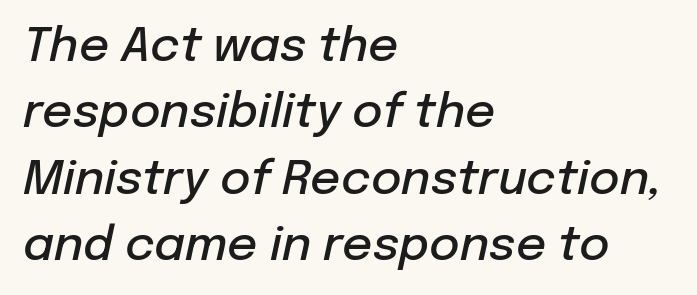
The specimen reads as italic at a glance. Note the varied advance widths — an 'i' is clearly narrower than an 'm'. Default kerning and tracking; the words read as compact shapes. A normal amount of white space separates one row of letters from the next. Just letters on the line, the space beneath them empty. Heft: intermediate — a semibold.
